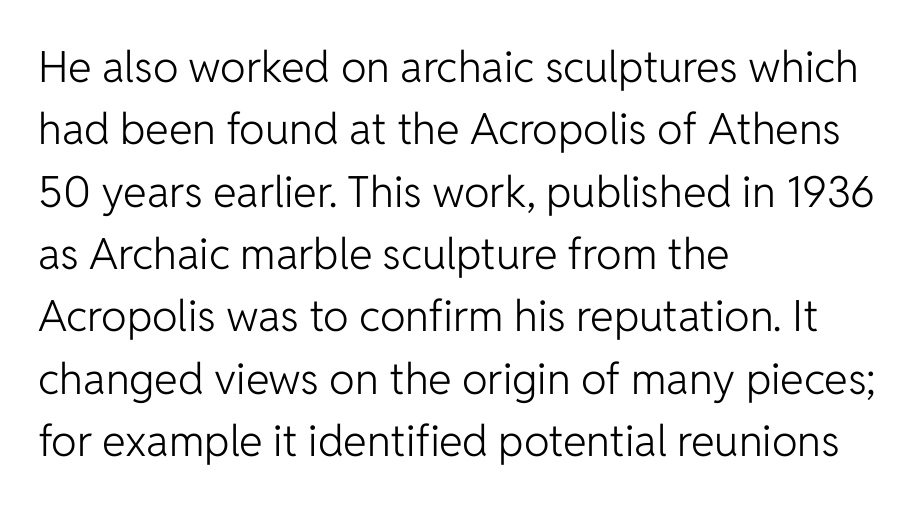
The image shows 43 px light sans-serif type, upright; set left-aligned, normal line spacing (1.45x), normal letter spacing, not underlined; low stroke contrast and a medium x-height.
